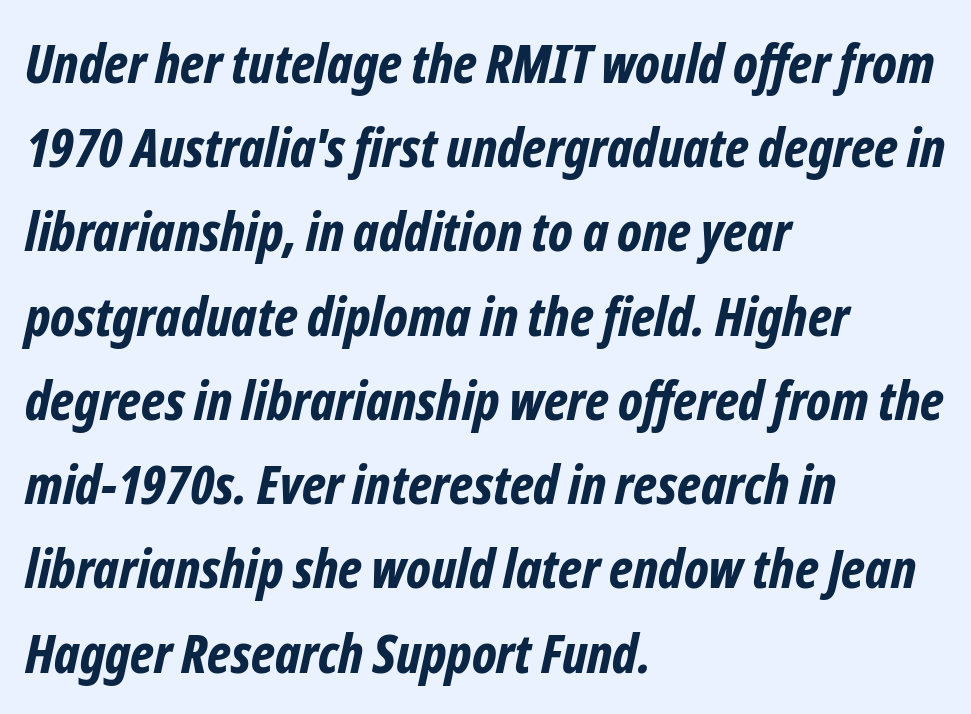
Q: Is the text bold? A: Yes.
Q: Is the text italic (slanted)? A: Yes, it leans right by about 12 degrees.
Q: Is the text underlined? A: No.
Q: How is the paragraph aligned? A: Left-aligned.
Q: Is the spacing between letters normal or unusually wide? A: Normal.
Q: Is the spacing between lines tight, normal or loose? A: Normal.
Q: Width (condensed, normal, or wide)? A: Condensed.
Q: Stroke contrast? A: Low.
Q: x-height? A: Medium.
Q: Monospaced? A: No.
